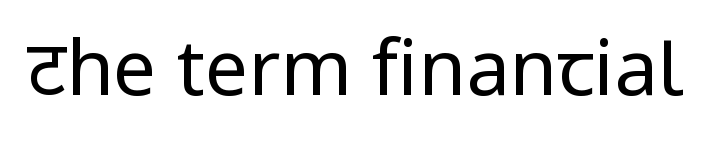
The image shows 77 px regular-weight sans-serif type, upright; set normal letter spacing, not underlined; low stroke contrast and a medium x-height.
